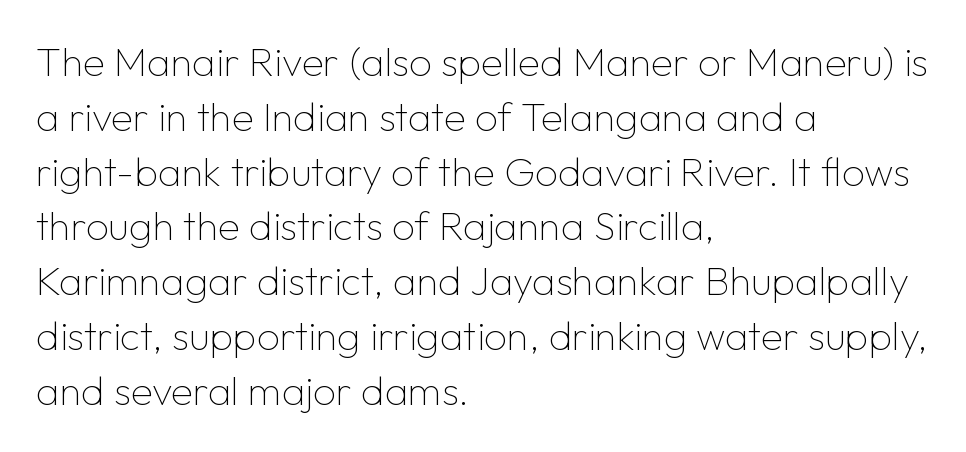
{"serif": "no", "italic": "no", "bold": "no", "weight": "thin", "width": "normal", "stroke_contrast": "low", "x_height": "medium", "monospaced": "no", "underline": "no", "align": "left", "line_spacing": "normal", "line_spacing_ratio": 1.37, "letter_spacing": "normal", "letter_spacing_em": 0.0, "glyph_px": 40}
